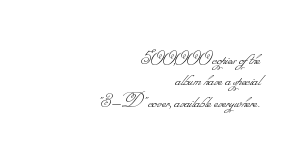
Q: Is the text bold? A: No.
Q: Is the text underlined? A: No.
Q: How is the paragraph aligned? A: Right-aligned.
Q: Is the spacing between letters normal or unusually wide? A: Normal.
Q: Is the spacing between lines tight, normal or loose? A: Tight.
